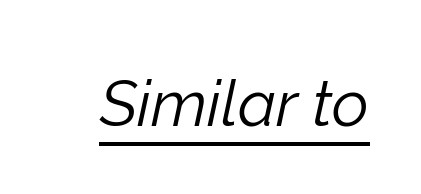
The image shows 64 px light type, italic (leaning right); set normal letter spacing, underlined; low stroke contrast and a medium x-height.
